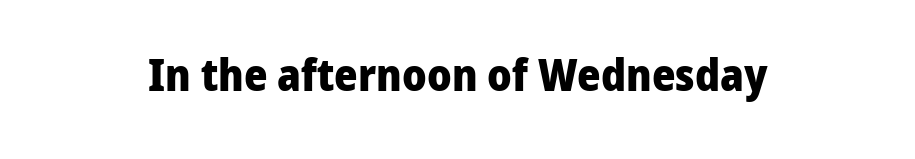
The image shows 45 px heavy sans-serif type, upright; set normal letter spacing, not underlined; low stroke contrast and a medium x-height.
